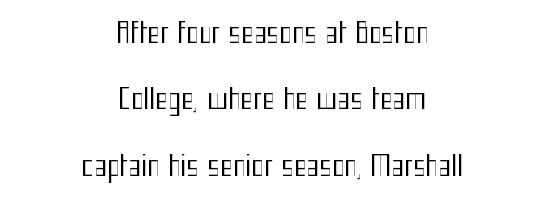
The image shows 27 px text type, upright; set centered, loose line spacing (2.46x), normal letter spacing, not underlined.
